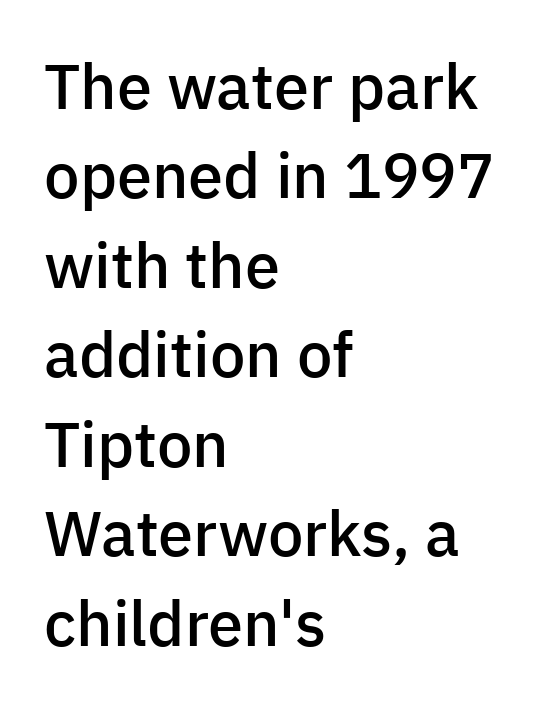
The image shows 63 px semibold sans-serif type, upright; set left-aligned, normal line spacing (1.42x), normal letter spacing, not underlined; low stroke contrast and a medium x-height.
